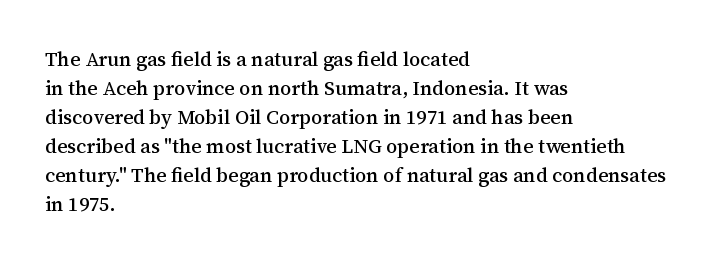
{"italic": "no", "underline": "no", "align": "left", "line_spacing": "normal", "line_spacing_ratio": 1.45, "letter_spacing": "normal", "letter_spacing_em": 0.0, "glyph_px": 20}
